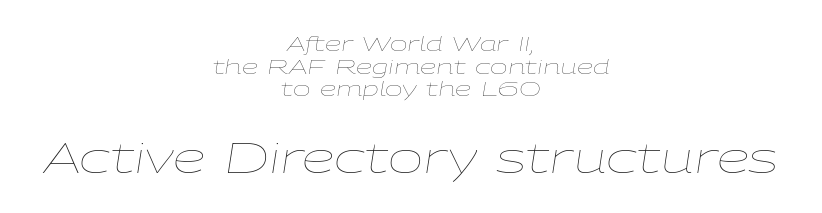
The image shows 42 px thin, wide type, italic (leaning right); set centered, tight line spacing (1.08x), normal letter spacing, not underlined; the second (bottom) block is 2.0x larger; low stroke contrast and a medium x-height.
